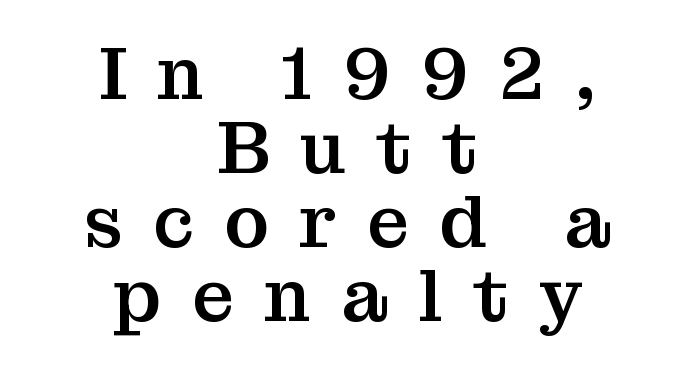
Typeset on center — no edge is straight. No word sits above an underline. This sample has the flowing, uneven cadence of proportional lettering. The rendering inserts visible extra space after every character.
